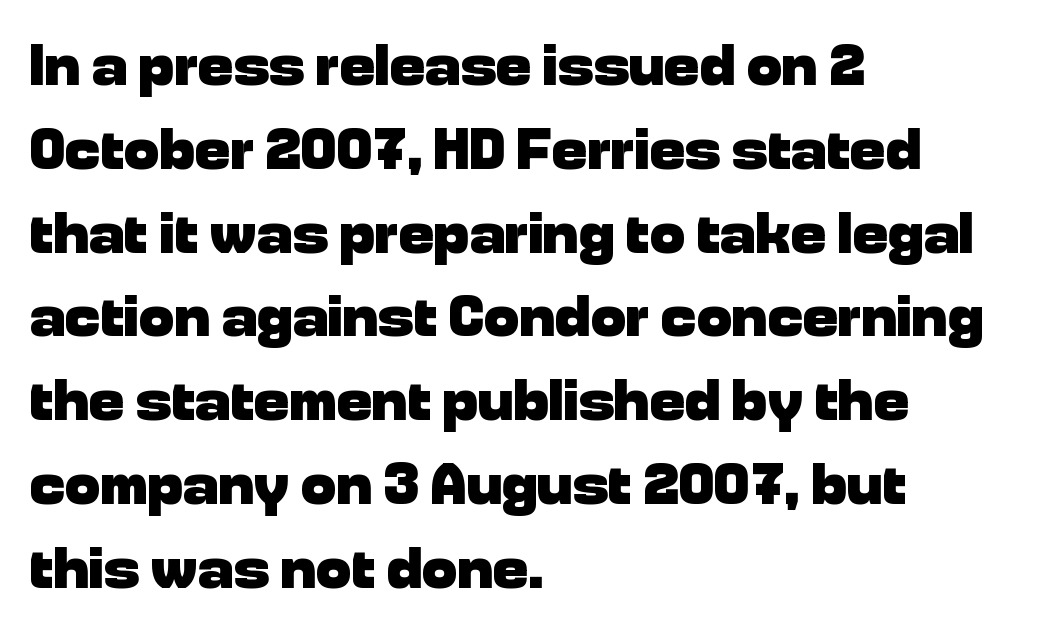
The image shows 59 px heavy sans-serif type, upright; set left-aligned, normal line spacing (1.42x), normal letter spacing, not underlined; low stroke contrast and a medium x-height.
